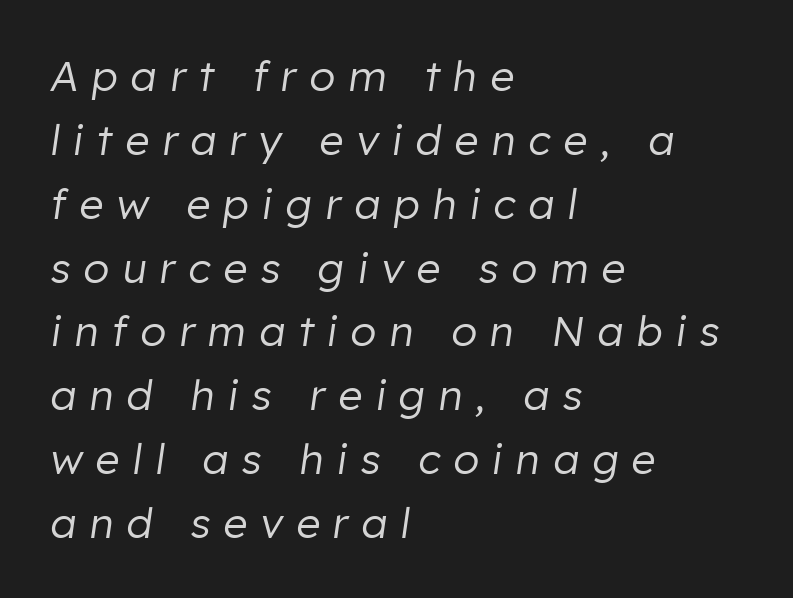
Q: Is the text bold? A: No.
Q: Is the text italic (slanted)? A: Yes, it leans right by about 8 degrees.
Q: Is the text underlined? A: No.
Q: How is the paragraph aligned? A: Left-aligned.
Q: Is the spacing between letters normal or unusually wide? A: Unusually wide.
Q: Is the spacing between lines tight, normal or loose? A: Normal.
Q: Width (condensed, normal, or wide)? A: Normal.
Q: Stroke contrast? A: Low.
Q: x-height? A: Medium.
Q: Monospaced? A: No.
